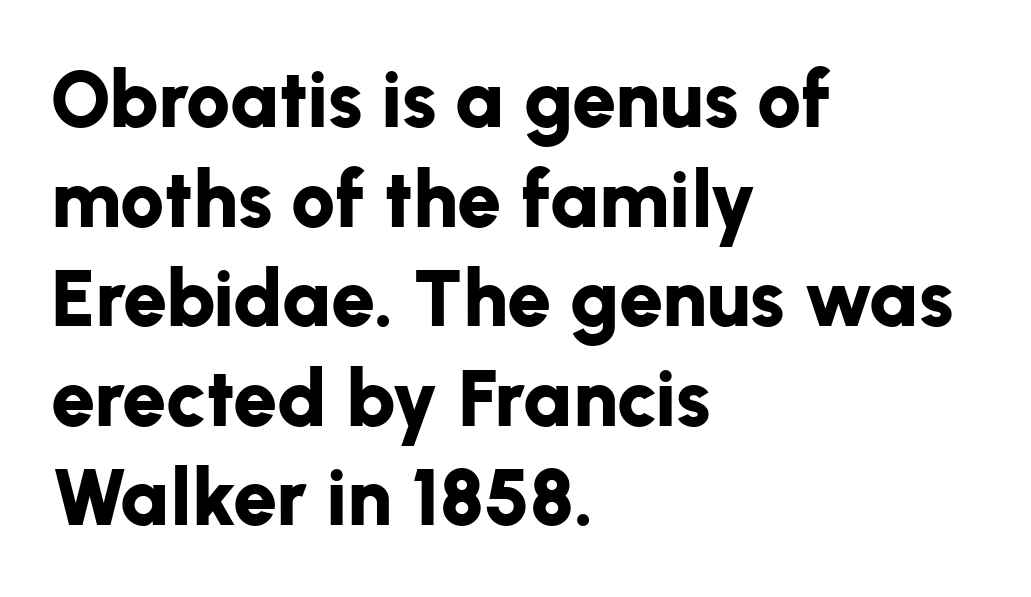
Q: Is the text bold? A: Yes.
Q: Is the text italic (slanted)? A: No, it is upright.
Q: Is the typeface a serif or a sans-serif typeface? A: Sans-serif.
Q: Is the text underlined? A: No.
Q: How is the paragraph aligned? A: Left-aligned.
Q: Is the spacing between letters normal or unusually wide? A: Normal.
Q: Is the spacing between lines tight, normal or loose? A: Normal.
Q: Width (condensed, normal, or wide)? A: Normal.
Q: Stroke contrast? A: Low.
Q: x-height? A: Medium.
Q: Monospaced? A: No.
